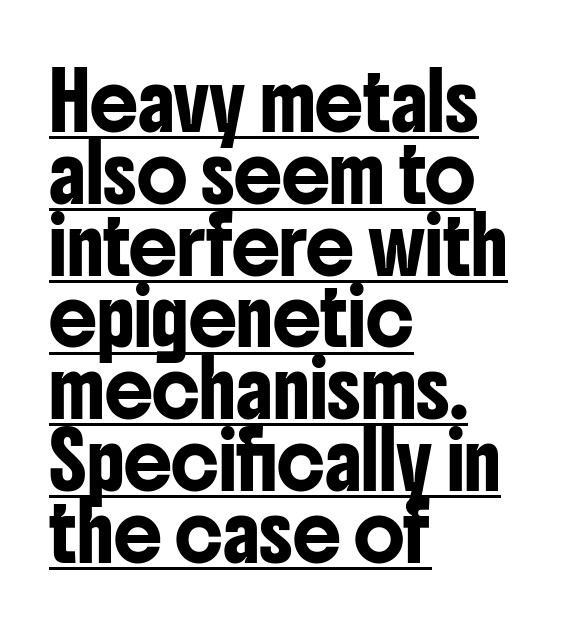
Q: Is the text italic (slanted)? A: No, it is upright.
Q: Is the typeface a serif or a sans-serif typeface? A: Sans-serif.
Q: Is the text underlined? A: Yes.
Q: How is the paragraph aligned? A: Left-aligned.
Q: Is the spacing between letters normal or unusually wide? A: Normal.
Q: Is the spacing between lines tight, normal or loose? A: Normal.
Q: Width (condensed, normal, or wide)? A: Condensed.
Q: Stroke contrast? A: Low.
Q: x-height? A: Medium.
Q: Monospaced? A: No.
